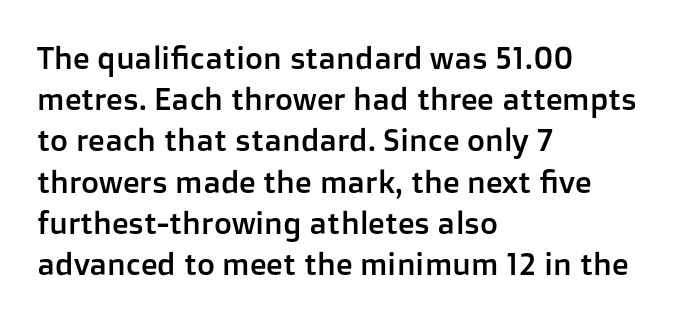
{"serif": "no", "italic": "no", "width": "normal", "stroke_contrast": "low", "x_height": "medium", "monospaced": "no", "underline": "no", "align": "left", "line_spacing": "normal", "line_spacing_ratio": 1.33, "letter_spacing": "normal", "letter_spacing_em": 0.0, "glyph_px": 31}
